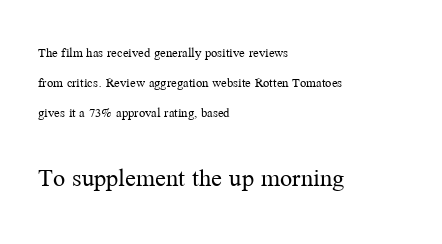
Summary of weight: not heavy and not bold. Upright lettering throughout. Summary of vertical rhythm: relaxed, with wide interline spacing. In terms of letterspacing, this is plain default setting.
